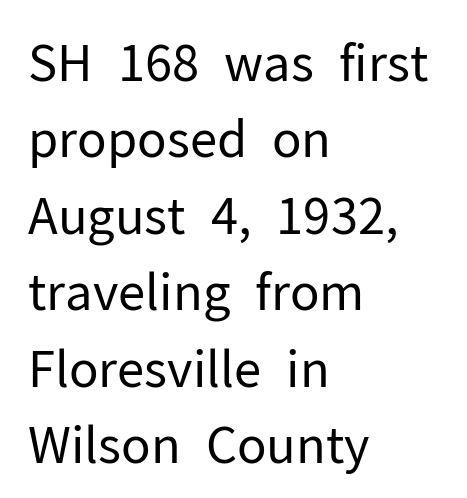
Check the space under the baseline: it is left empty. Here the designer chose a conventional face with non-uniform glyph widths. Observe the ordinary spacing: letters are neighbours, not strangers. The lettering holds an erect, upright posture throughout. Type style note: lacks serifs. Each new line begins a customary step beneath the previous one.
